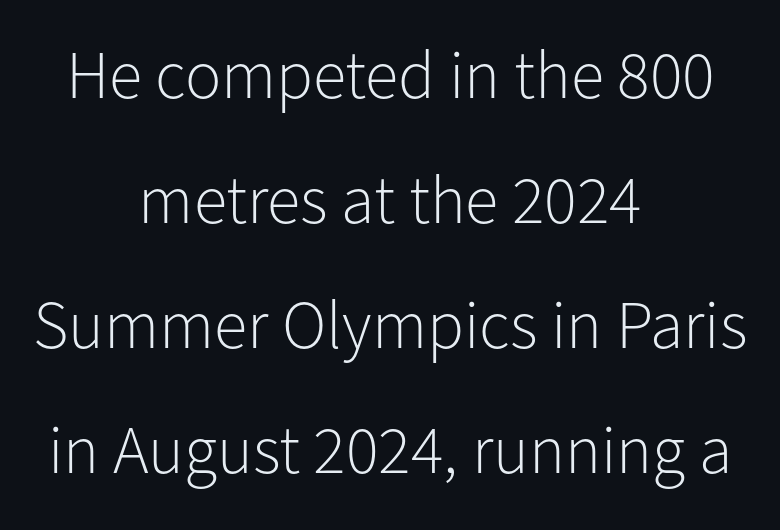
Q: Is the text bold? A: No.
Q: Is the text italic (slanted)? A: No, it is upright.
Q: Is the typeface a serif or a sans-serif typeface? A: Sans-serif.
Q: Is the text underlined? A: No.
Q: How is the paragraph aligned? A: Centered.
Q: Is the spacing between letters normal or unusually wide? A: Normal.
Q: Width (condensed, normal, or wide)? A: Normal.
Q: Stroke contrast? A: Low.
Q: x-height? A: Medium.
Q: Monospaced? A: No.
